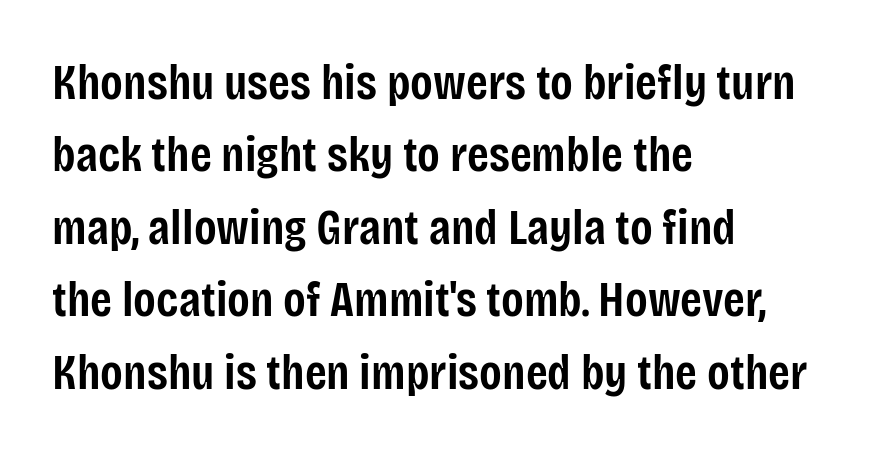
This is the in-between weight designers call semibold or demi. Ordinary non-slanted type is in use. The typeface chosen for these lines omits serifs. Check the space under the baseline: it is left empty.
